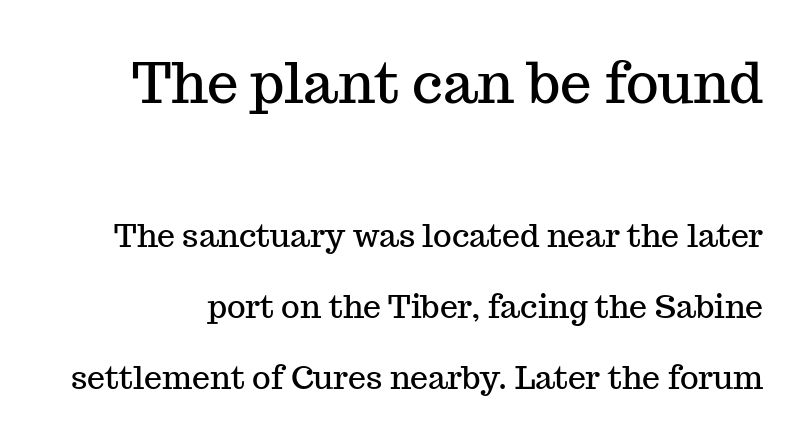
The image shows 56 px serif type, upright; set loose line spacing (2.22x), normal letter spacing, not underlined; the first (top) block is 1.75x larger; medium stroke contrast and a medium x-height.
